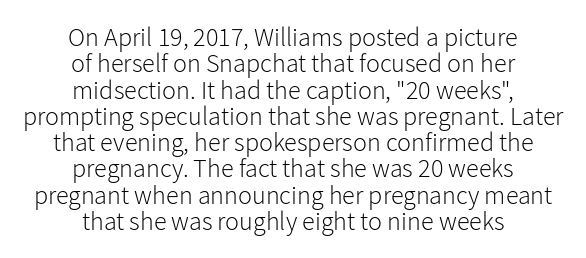
Q: Is the text bold? A: No.
Q: Is the text italic (slanted)? A: No, it is upright.
Q: Is the text underlined? A: No.
Q: How is the paragraph aligned? A: Centered.
Q: Is the spacing between letters normal or unusually wide? A: Normal.
Q: Is the spacing between lines tight, normal or loose? A: Tight.
